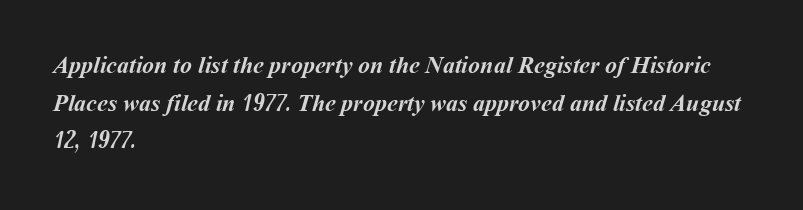
The image shows 24 px bold type; set left-aligned, normal line spacing (1.57x), normal letter spacing, not underlined.
